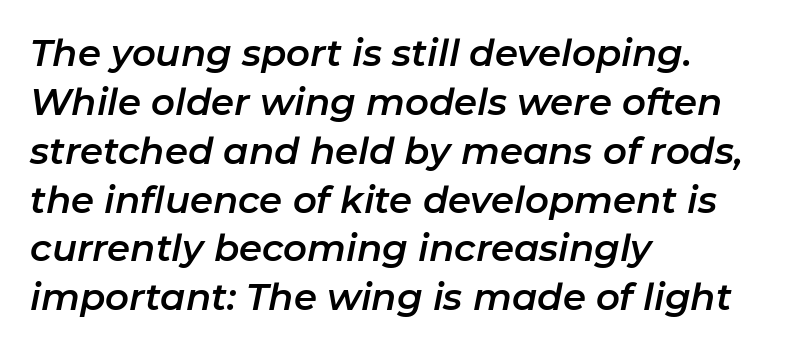
This sample is left-justified, so line endings fall wherever the words run out. Leading matches the norm, producing a regular column. Is this a fixed-width face? No — the glyphs have proportional, varying widths. You can tell it's italic because the verticals aren't actually vertical. A clean baseline with only descenders dipping below it.
